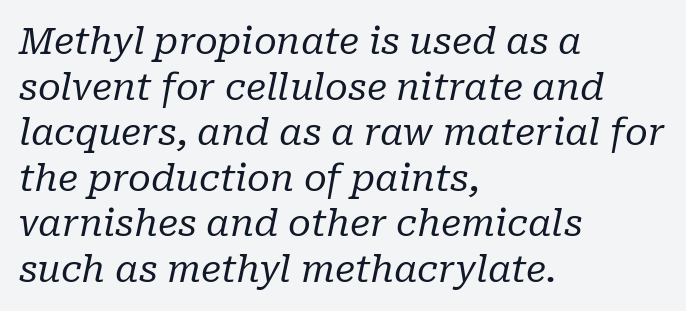
The image shows 37 px regular-weight serif type, italic (leaning right); set left-aligned, line spacing 1.23x, normal letter spacing, not underlined; low stroke contrast and a medium x-height.
